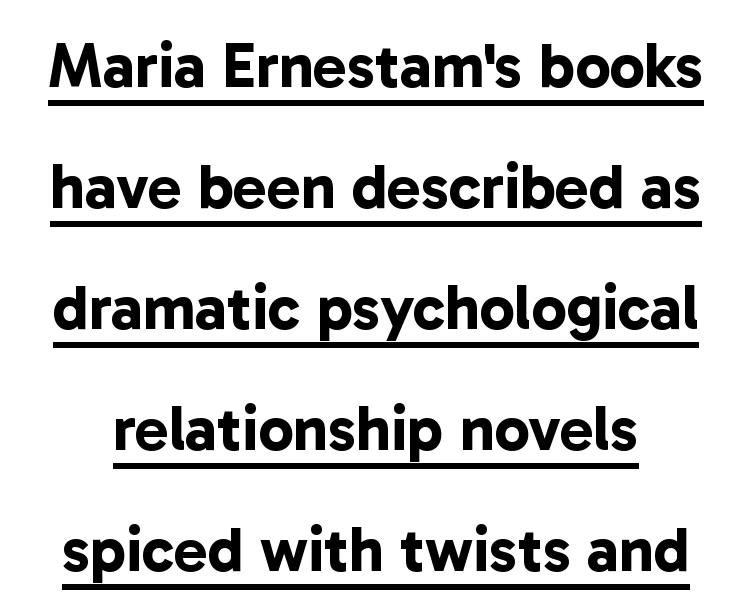
Typographically, this falls in the sans-serif category. Default kerning and tracking; the words read as compact shapes. Strokes here are thick enough to call this a true bold. Looks like regular typesetting: each glyph gets only the width it needs.
